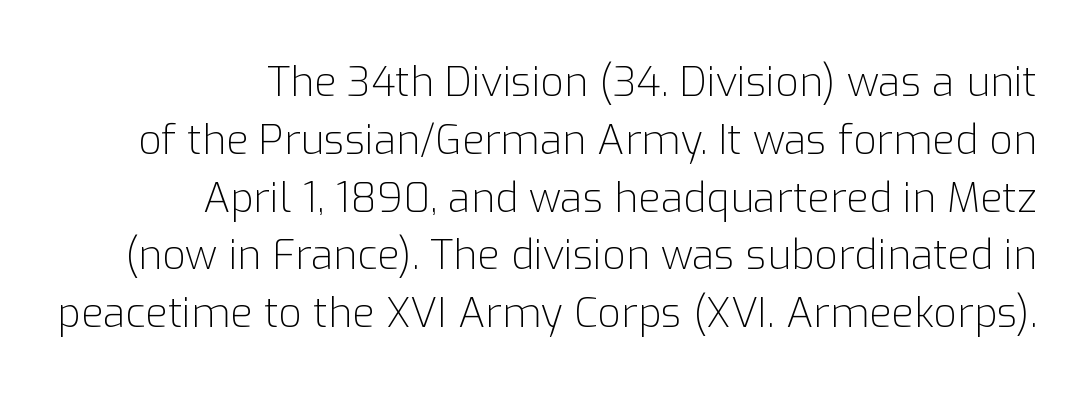
{"serif": "no", "italic": "no", "bold": "no", "weight": "light", "width": "normal", "stroke_contrast": "low", "x_height": "medium", "monospaced": "no", "underline": "no", "align": "right", "line_spacing": "normal", "line_spacing_ratio": 1.41, "letter_spacing": "normal", "letter_spacing_em": 0.0, "glyph_px": 41}
